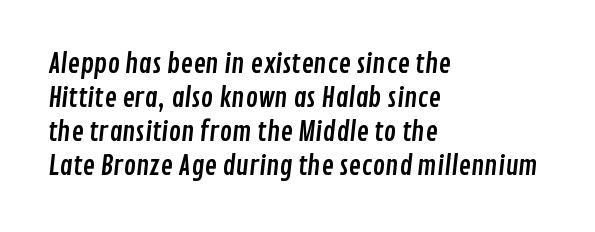
How would I describe the line gaps? Plain and ordinary. These lines are set flush left with a ragged right edge. The space beneath each line is pristine and unruled. Spacing between characters is what you'd get straight out of the box.
